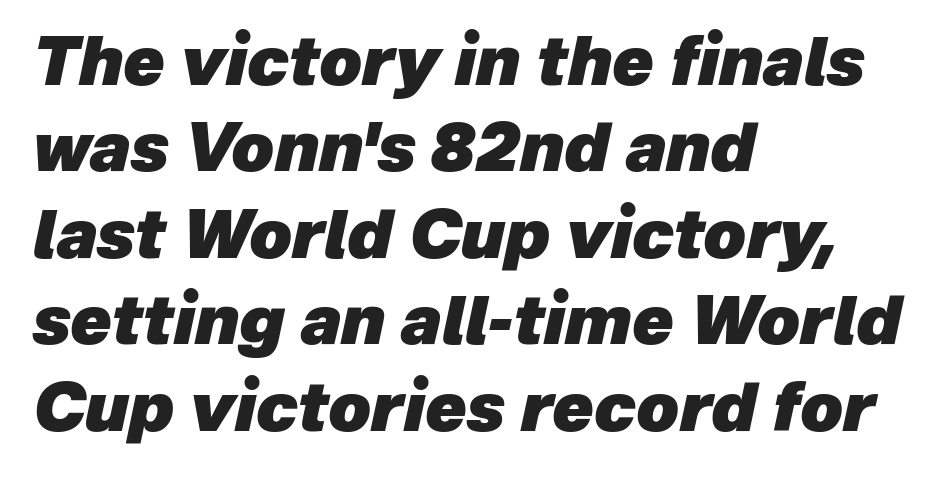
The image shows 67 px heavy type, italic (leaning right); set left-aligned, normal line spacing (1.29x), normal letter spacing, not underlined; low stroke contrast and a medium x-height.
